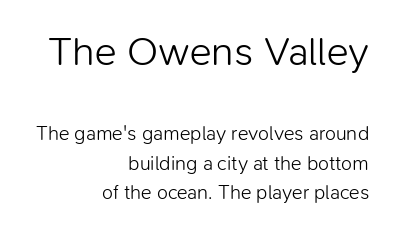
{"serif": "no", "italic": "no", "bold": "no", "weight": "light", "width": "normal", "stroke_contrast": "low", "x_height": "medium", "monospaced": "no", "underline": "no", "align": "right", "line_spacing": "normal", "line_spacing_ratio": 1.49, "letter_spacing": "normal", "letter_spacing_em": 0.0, "larger_block": "first", "size_ratio": 2.05, "glyph_px": 41}
